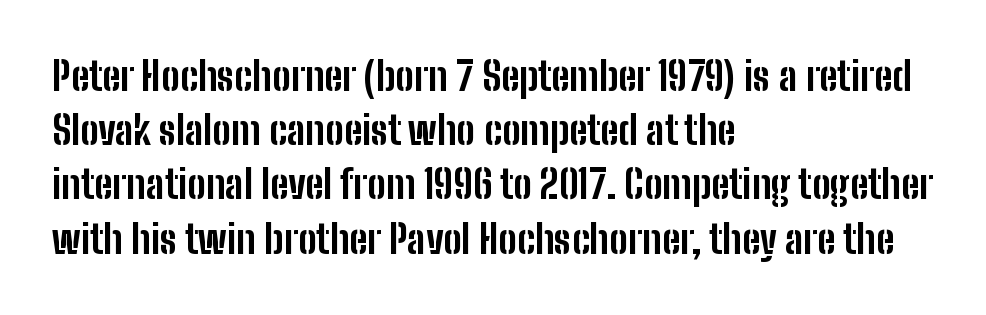
The image shows 39 px bold, condensed sans-serif type, upright; set left-aligned, normal line spacing (1.39x), normal letter spacing, not underlined; low stroke contrast and a medium x-height.
